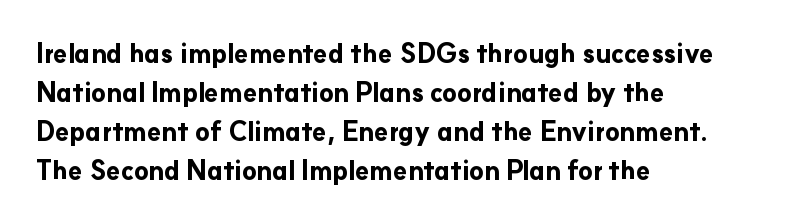
The image shows 26 px bold type, upright; set left-aligned, normal line spacing (1.5x), normal letter spacing, not underlined.
